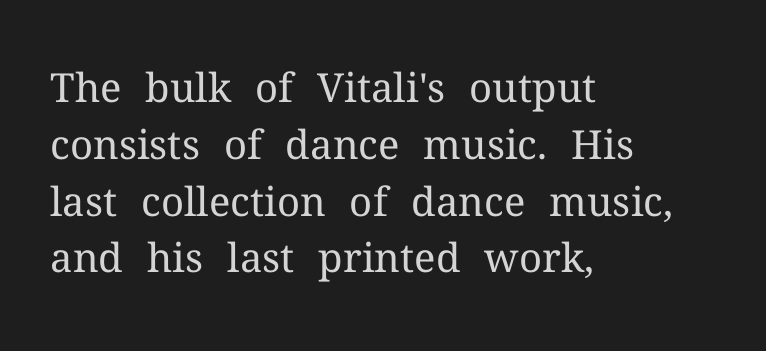
Regarding serifs, this sample has them. Do the characters align in a grid? No, the font is proportional. How are the letters spaced? Ordinarily, with no added tracking. The lines sit at an ordinary, default distance from one another.
